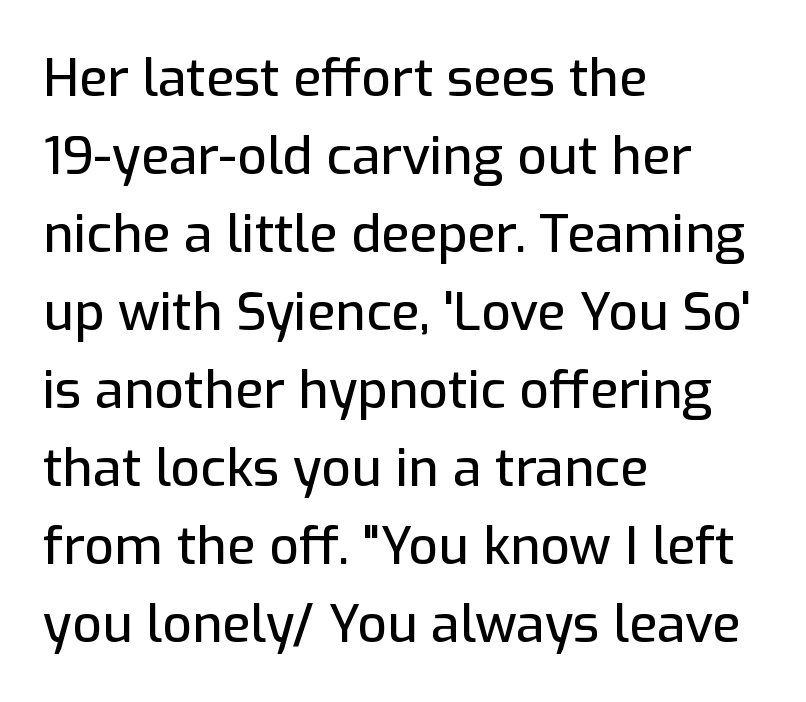
Q: Is the text italic (slanted)? A: No, it is upright.
Q: Is the typeface a serif or a sans-serif typeface? A: Sans-serif.
Q: Is the text underlined? A: No.
Q: How is the paragraph aligned? A: Left-aligned.
Q: Is the spacing between letters normal or unusually wide? A: Normal.
Q: Is the spacing between lines tight, normal or loose? A: Normal.
Q: Width (condensed, normal, or wide)? A: Normal.
Q: Stroke contrast? A: Low.
Q: x-height? A: Medium.
Q: Monospaced? A: No.
